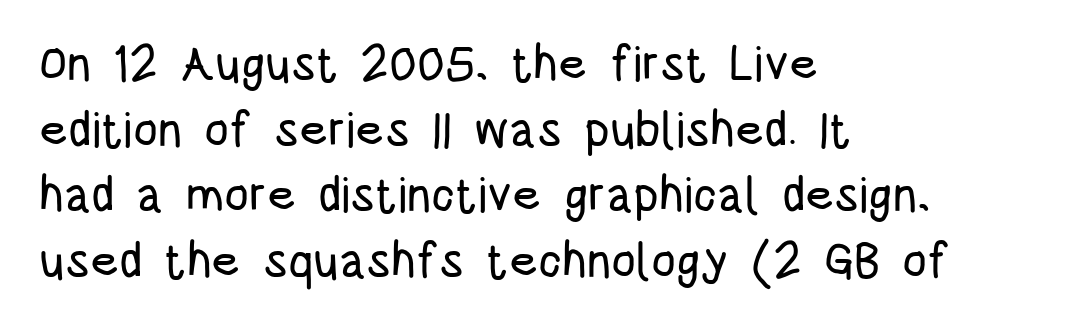
{"serif": "no", "italic": "no", "width": "condensed", "stroke_contrast": "low", "x_height": "large", "monospaced": "no", "underline": "no", "align": "left", "line_spacing": "normal", "line_spacing_ratio": 1.34, "letter_spacing": "normal", "letter_spacing_em": 0.0, "glyph_px": 49}
